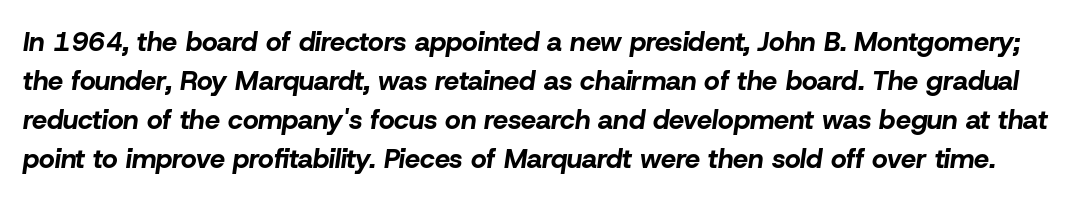
The image shows 27 px bold type, italic (leaning right); set normal line spacing (1.45x), normal letter spacing, not underlined.
